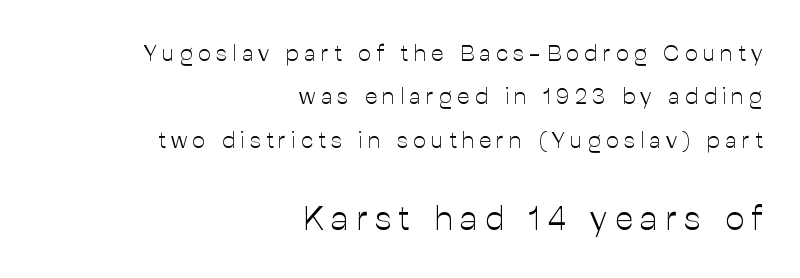
{"serif": "no", "italic": "no", "bold": "no", "weight": "light", "width": "normal", "stroke_contrast": "low", "x_height": "medium", "monospaced": "no", "underline": "no", "align": "right", "line_spacing_ratio": 1.89, "letter_spacing": "wide", "letter_spacing_em": 0.23, "larger_block": "second", "size_ratio": 1.48, "glyph_px": 34}
